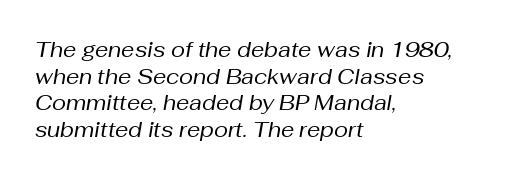
This reads as an unemphasized weight, regular at the heaviest. Characters follow at the spacing the type designer built in. These lines were composed using italics. Each row of text sits above clean, open space. Teacher's note: observe the even left margin — that is flush-left alignment. What's the leading like? Ordinary, nothing unusual.
